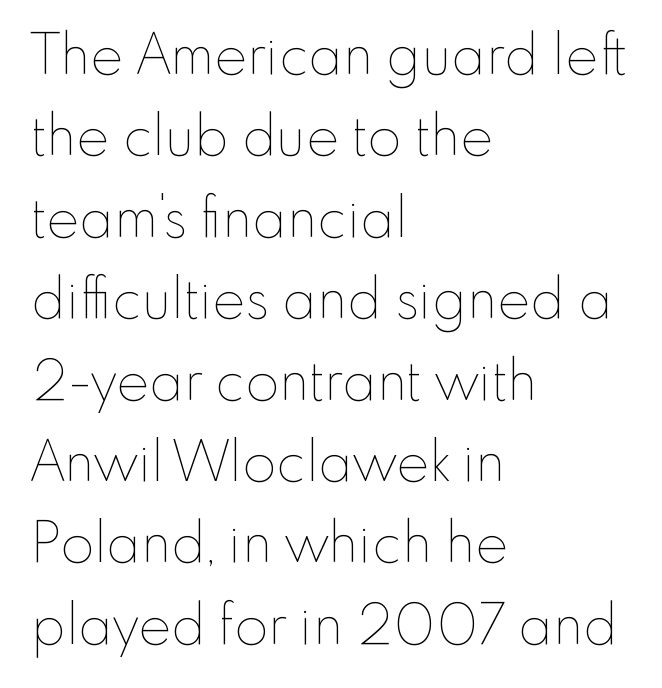
The image shows 55 px thin type, upright; set left-aligned, normal line spacing (1.48x), normal letter spacing, not underlined; low stroke contrast and a small x-height.
